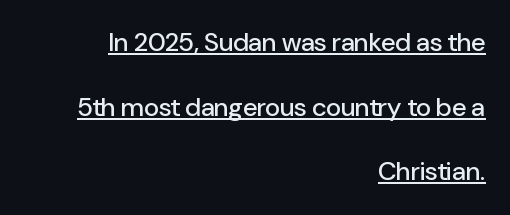
Q: Is the text italic (slanted)? A: No, it is upright.
Q: Is the text underlined? A: Yes.
Q: How is the paragraph aligned? A: Right-aligned.
Q: Is the spacing between letters normal or unusually wide? A: Normal.
Q: Is the spacing between lines tight, normal or loose? A: Loose.
